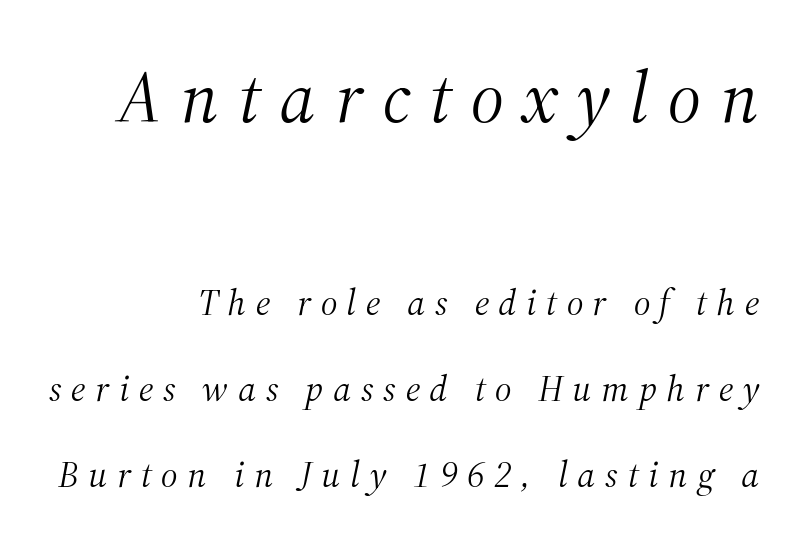
The image shows 74 px light serif type, italic (leaning right); set right-aligned, loose line spacing (2.32x), unusually wide letter spacing (+0.26 em), not underlined; the first (top) block is 2.0x larger; medium stroke contrast and a medium x-height.
